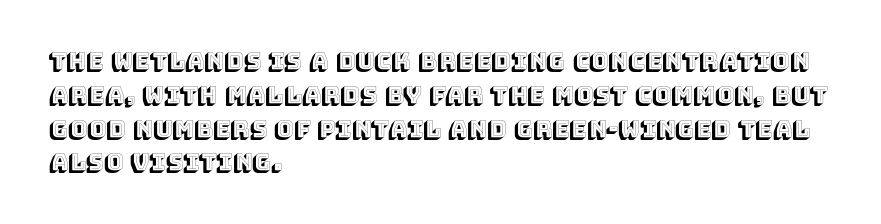
{"italic": "no", "underline": "no", "align": "left", "line_spacing": "normal", "line_spacing_ratio": 1.47, "letter_spacing": "normal", "letter_spacing_em": 0.0, "glyph_px": 23}
